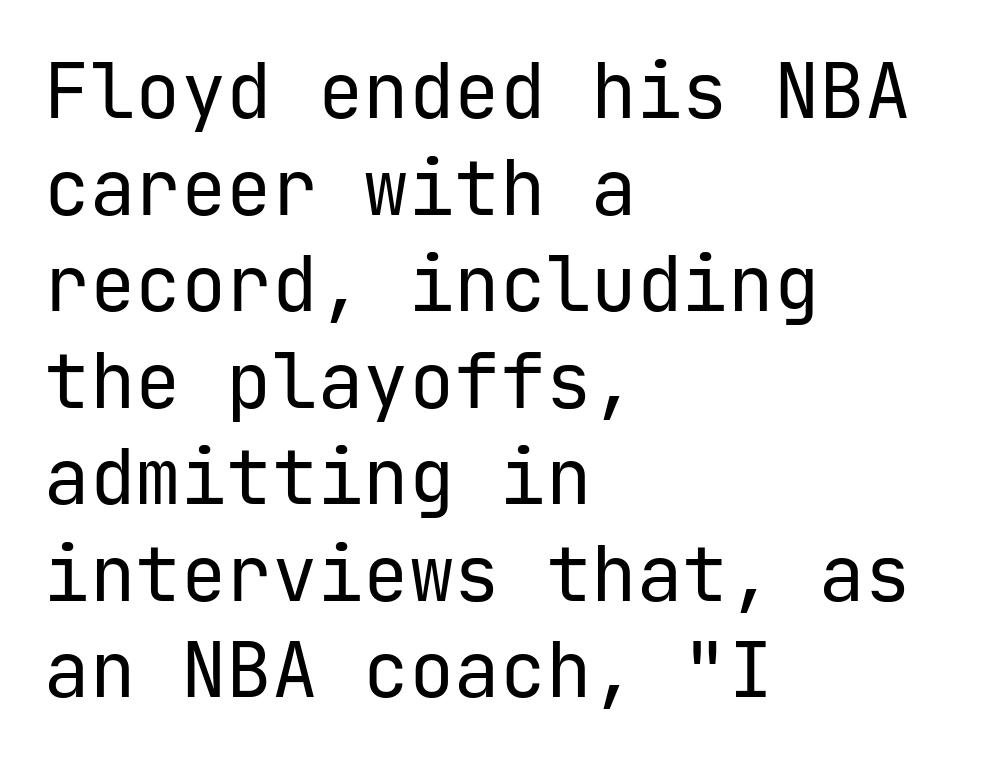
Q: Is the text bold? A: No.
Q: Is the text italic (slanted)? A: No, it is upright.
Q: Is the typeface a serif or a sans-serif typeface? A: Sans-serif.
Q: Is the text underlined? A: No.
Q: How is the paragraph aligned? A: Left-aligned.
Q: Is the spacing between letters normal or unusually wide? A: Normal.
Q: Is the spacing between lines tight, normal or loose? A: Normal.
Q: Width (condensed, normal, or wide)? A: Normal.
Q: Stroke contrast? A: Low.
Q: x-height? A: Medium.
Q: Monospaced? A: Yes.
